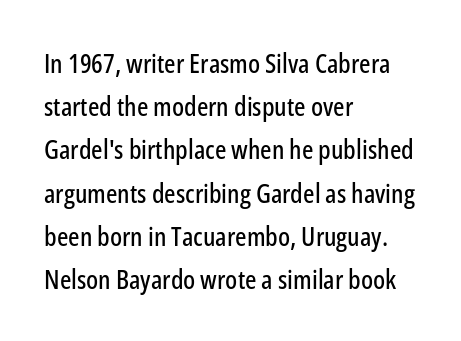
The image shows 27 px text type, upright; set left-aligned, normal line spacing (1.6x), normal letter spacing, not underlined.
